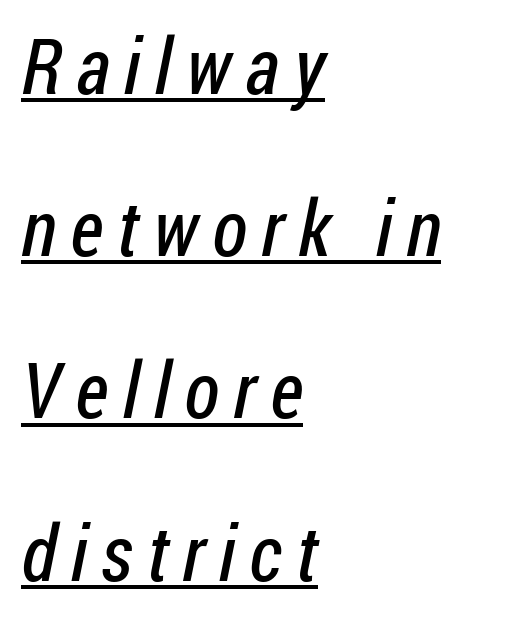
The image shows 78 px regular-weight, condensed sans-serif type; set left-aligned, loose line spacing (2.08x), underlined; low stroke contrast and a medium x-height.
